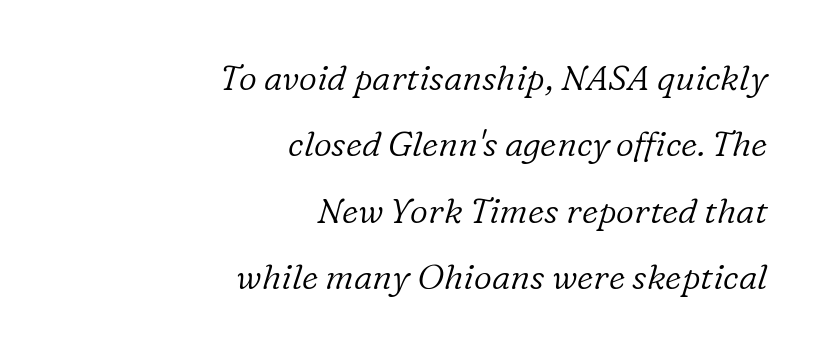
{"serif": "yes", "italic": "yes", "lean": "right", "slant_degrees": 16, "bold": "no", "weight": "light", "width": "normal", "stroke_contrast": "low", "x_height": "medium", "monospaced": "no", "underline": "no", "align": "right", "line_spacing": "loose", "line_spacing_ratio": 1.9, "letter_spacing": "normal", "letter_spacing_em": 0.0, "glyph_px": 35}
